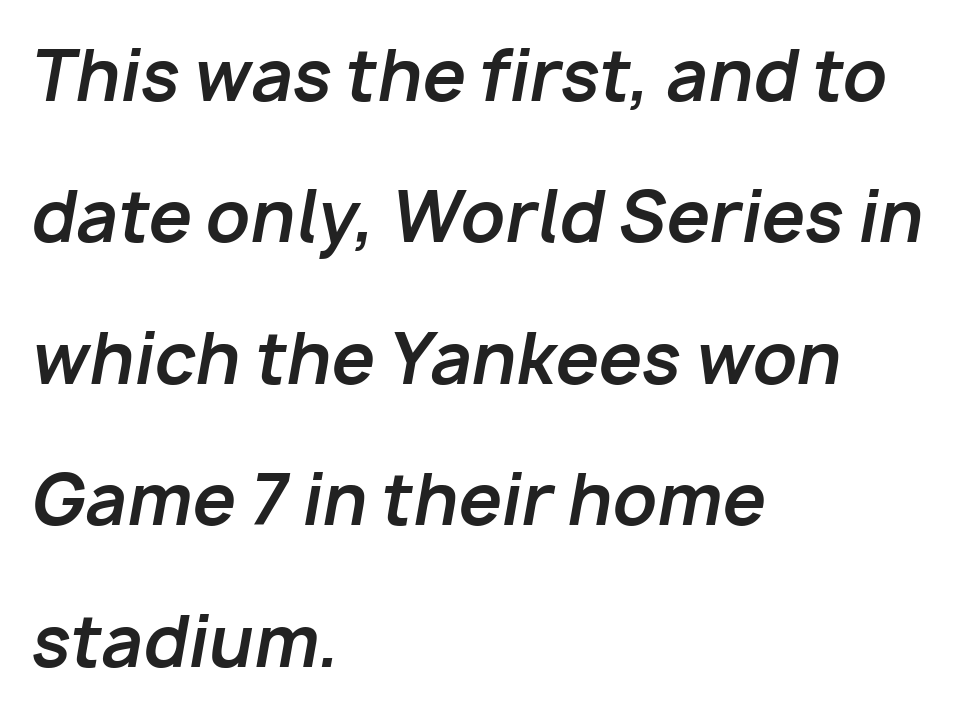
Reading down the block, your eye returns to a fixed left position each line. Proportional: the letters do not fall into vertical columns. The tracking reads as untouched default to a designer's eye. Underline: absent.
